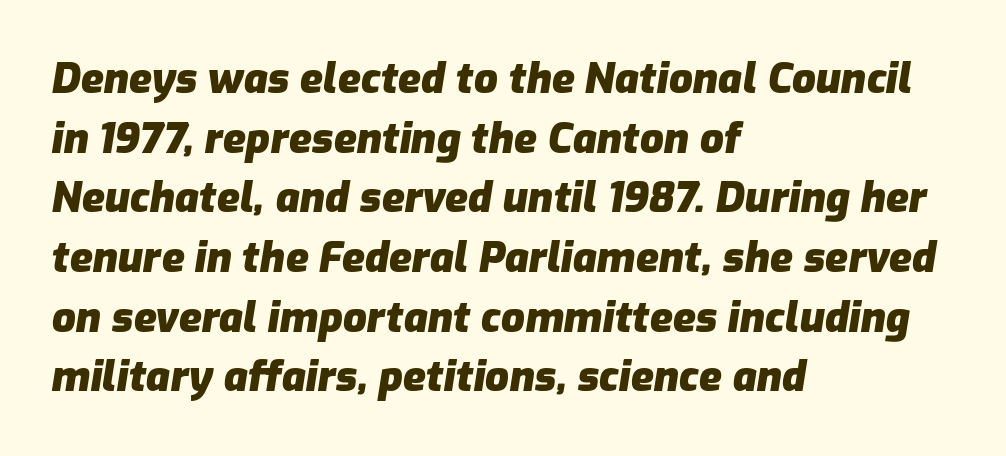
Q: Is the text bold? A: Yes.
Q: Is the text italic (slanted)? A: Yes, it leans right by about 9 degrees.
Q: Is the text underlined? A: No.
Q: How is the paragraph aligned? A: Left-aligned.
Q: Is the spacing between letters normal or unusually wide? A: Normal.
Q: Is the spacing between lines tight, normal or loose? A: Normal.
Q: Width (condensed, normal, or wide)? A: Normal.
Q: Stroke contrast? A: Low.
Q: x-height? A: Medium.
Q: Monospaced? A: No.
